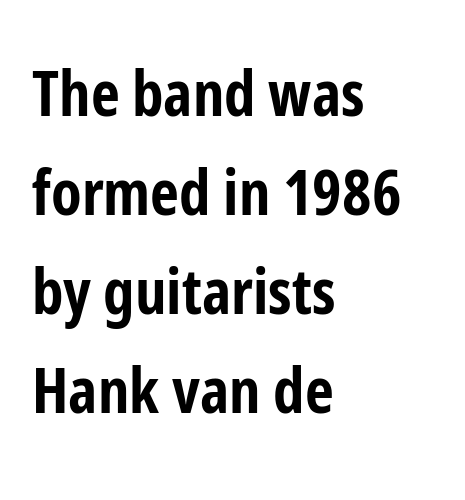
{"serif": "no", "italic": "no", "bold": "yes", "weight": "bold", "width": "condensed", "stroke_contrast": "low", "x_height": "medium", "monospaced": "no", "underline": "no", "align": "left", "line_spacing": "normal", "line_spacing_ratio": 1.57, "letter_spacing": "normal", "letter_spacing_em": 0.0, "glyph_px": 63}
